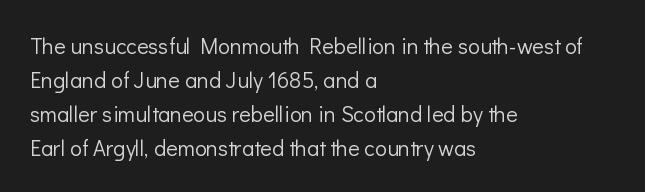
{"italic": "no", "bold": "no", "underline": "no", "align": "left", "line_spacing": "normal", "line_spacing_ratio": 1.54, "letter_spacing": "normal", "letter_spacing_em": 0.0, "glyph_px": 22}
